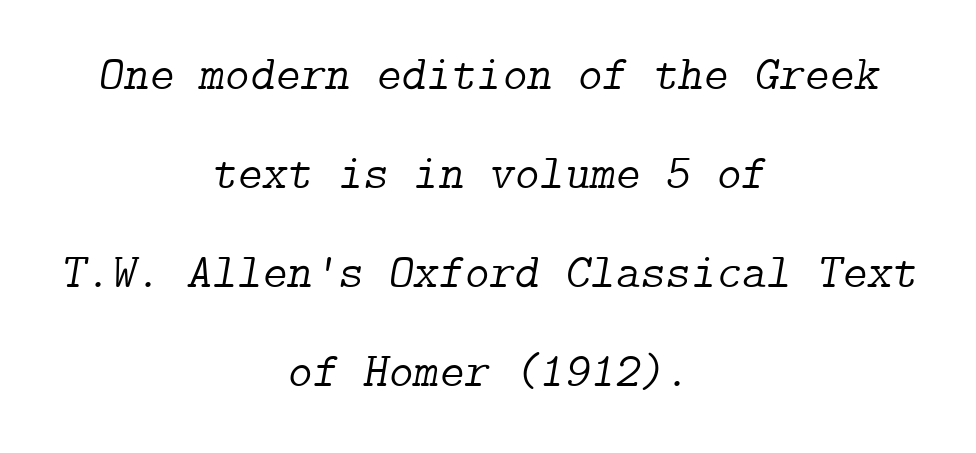
Summary of vertical rhythm: relaxed, with wide interline spacing. Words float on clear page, feet unadorned. Where is the straight margin? There isn't one; the lines are centered. A light-to-regular cut is what we see here. Is the type slanted? Yes — the strokes lean at a clear angle. Classification — serif.
